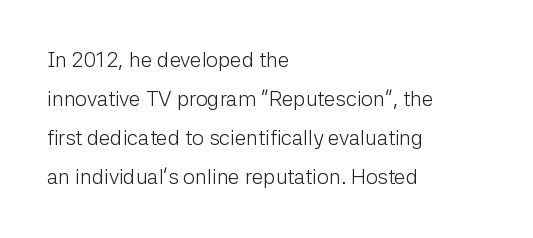
The image shows 21 px text type, upright; set left-aligned, line spacing 1.86x, normal letter spacing, not underlined.
